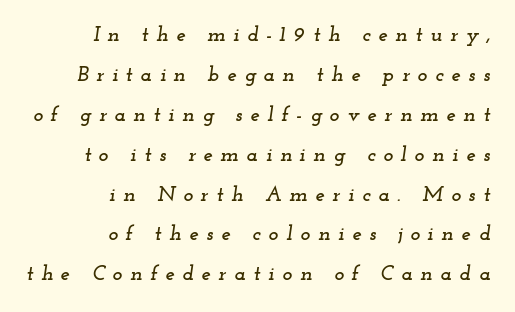
{"italic": "yes", "lean": "right", "slant_degrees": 12, "underline": "no", "align": "right", "line_spacing": "loose", "line_spacing_ratio": 1.9, "letter_spacing": "wide", "letter_spacing_em": 0.37, "glyph_px": 21}
